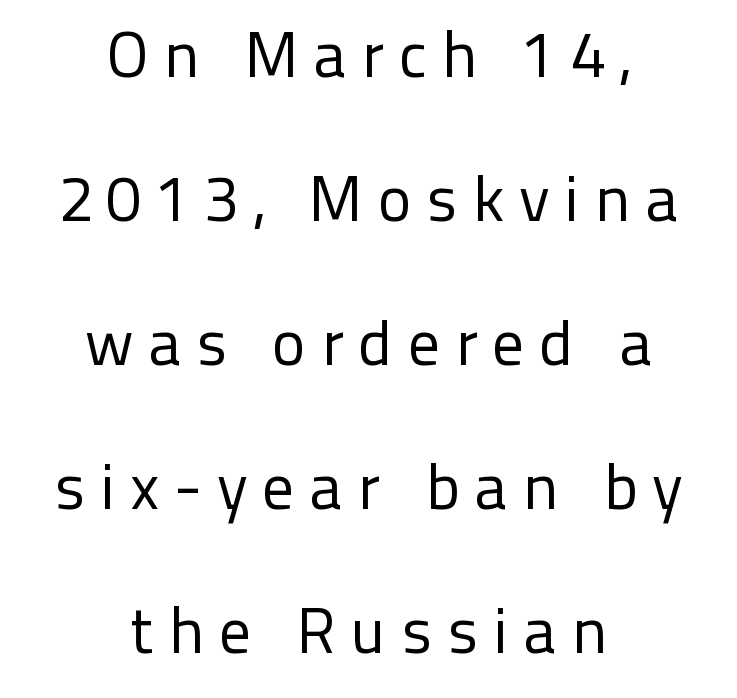
{"serif": "no", "italic": "no", "bold": "no", "weight": "regular", "width": "normal", "stroke_contrast": "low", "x_height": "medium", "monospaced": "no", "underline": "no", "align": "center", "line_spacing": "loose", "line_spacing_ratio": 2.25, "letter_spacing": "wide", "letter_spacing_em": 0.23, "glyph_px": 64}
